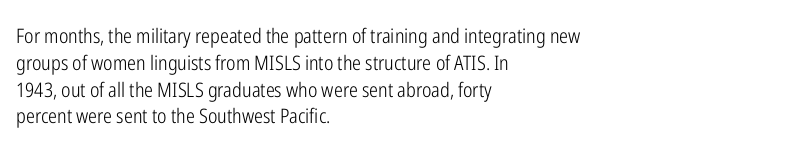
Q: Is the text bold? A: No.
Q: Is the text italic (slanted)? A: No, it is upright.
Q: Is the text underlined? A: No.
Q: How is the paragraph aligned? A: Left-aligned.
Q: Is the spacing between letters normal or unusually wide? A: Normal.
Q: Is the spacing between lines tight, normal or loose? A: Normal.
